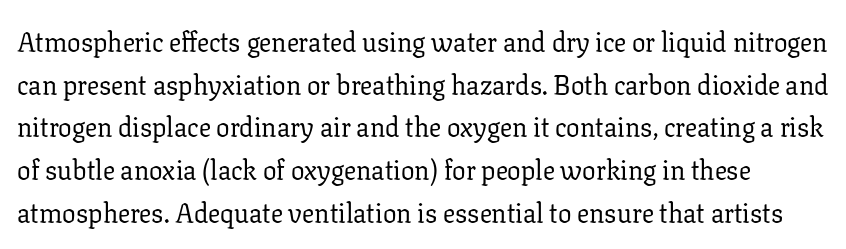
The image shows 27 px text type, upright; set normal line spacing (1.58x), normal letter spacing, not underlined.
